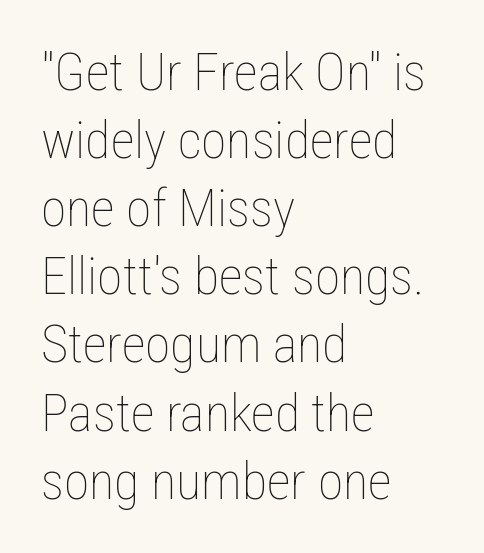
The typography opts for an upright posture over an oblique one. Glance below the letters and you will spot only blank space. What stands out about the letter spacing? Nothing — it is the standard amount. The passage is arranged the way most books set body copy — flush left.
